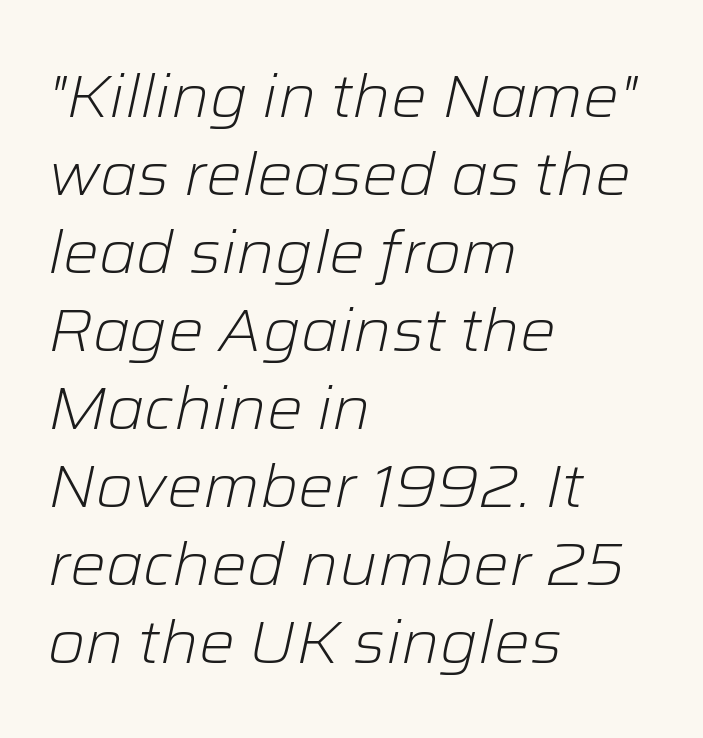
Q: Is the text bold? A: No.
Q: Is the text italic (slanted)? A: Yes, it leans right by about 12 degrees.
Q: Is the text underlined? A: No.
Q: How is the paragraph aligned? A: Left-aligned.
Q: Is the spacing between letters normal or unusually wide? A: Normal.
Q: Is the spacing between lines tight, normal or loose? A: Normal.
Q: Width (condensed, normal, or wide)? A: Normal.
Q: Stroke contrast? A: Low.
Q: x-height? A: Medium.
Q: Monospaced? A: No.
